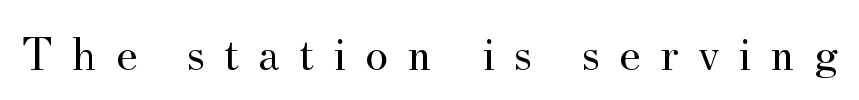
The image shows 49 px regular-weight serif type, upright; set unusually wide letter spacing (+0.39 em), not underlined; medium stroke contrast and a small x-height.
